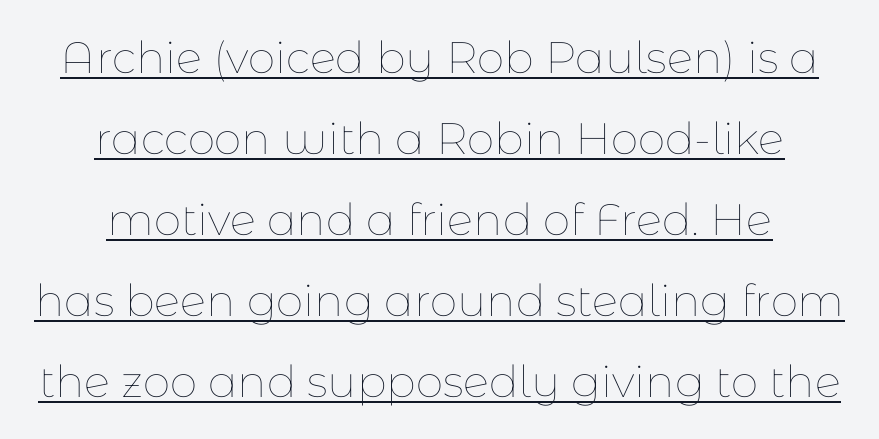
The image shows 44 px thin type, upright; set centered, line spacing 1.84x, normal letter spacing, underlined; low stroke contrast and a medium x-height.
